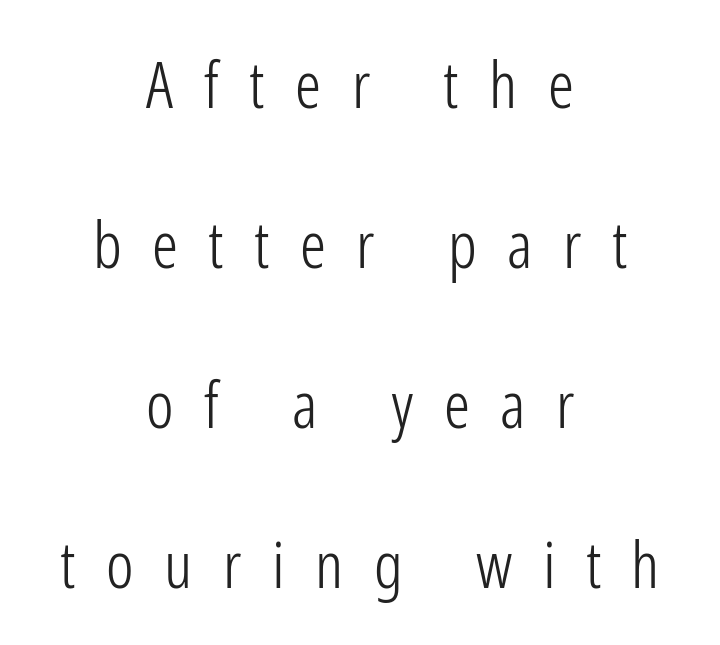
Is the type heavy? It reads as light-to-regular instead. The compositor balanced each line on the midline. Any mark beneath the type? The region is blank. Horizontal bands of white between lines are thick stripes. What stands out about the letter spacing? Its width — letters are far apart.
